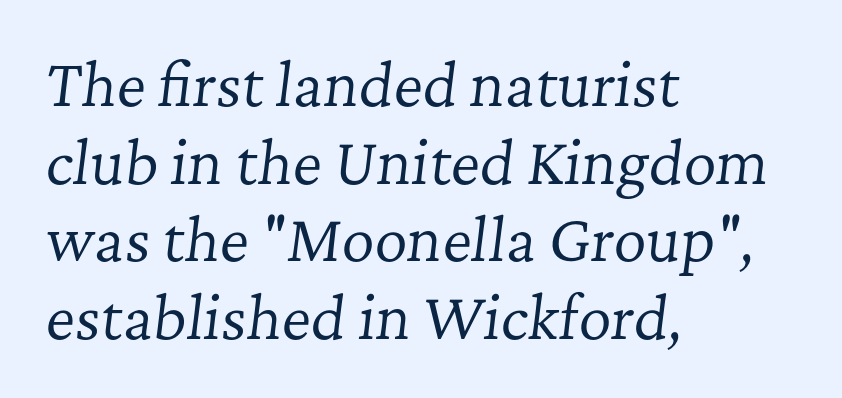
The image shows 57 px regular-weight serif type, italic (leaning right); set left-aligned, normal line spacing (1.36x), normal letter spacing, not underlined; low stroke contrast and a medium x-height.
